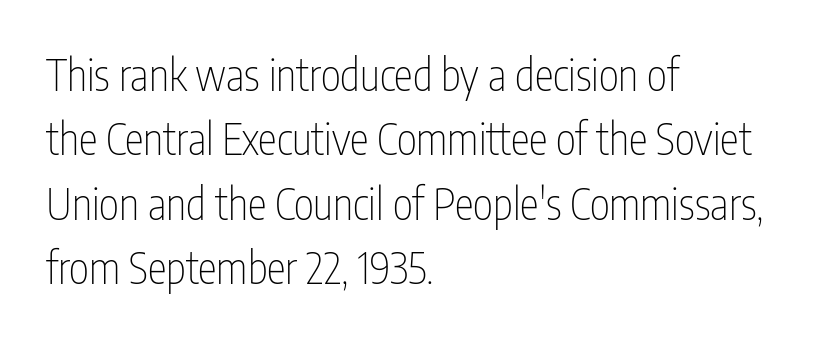
The image shows 43 px thin, condensed sans-serif type, upright; set left-aligned, normal line spacing (1.5x), normal letter spacing, not underlined; low stroke contrast and a medium x-height.
